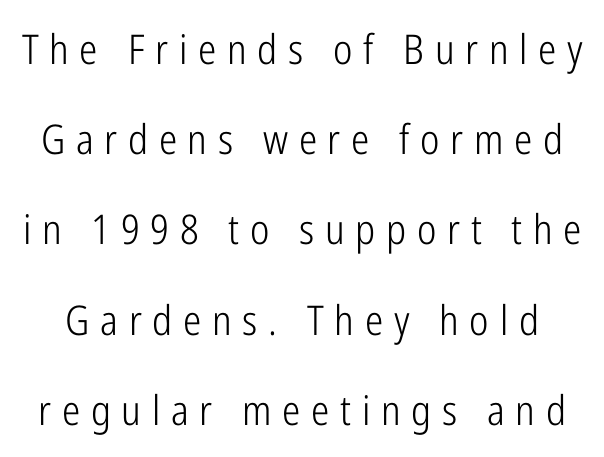
The image shows 41 px light, condensed sans-serif type, upright; set loose line spacing (2.2x), unusually wide letter spacing (+0.26 em), not underlined; low stroke contrast and a medium x-height.
